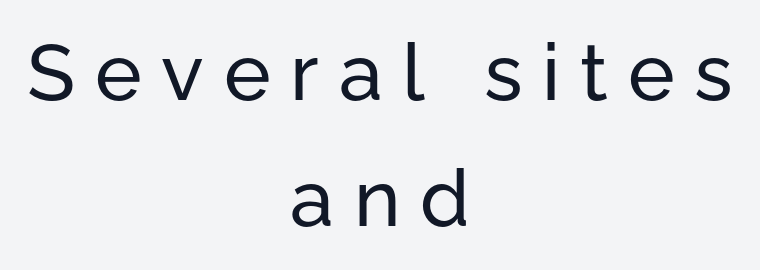
Each row of text sits above clean, open space. The letters stand straight up with perfectly vertical stems. Each new line begins a customary step beneath the previous one. The rendering uses natural spacing where letterforms have individual widths. Spacing between characters has been opened up far beyond the box default.
